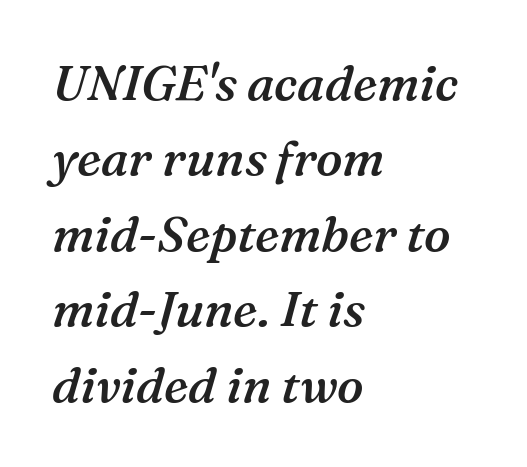
{"serif": "yes", "italic": "yes", "lean": "right", "slant_degrees": 16, "bold": "semi", "weight": "semibold", "width": "normal", "stroke_contrast": "medium", "x_height": "medium", "monospaced": "no", "underline": "no", "align": "left", "line_spacing": "normal", "line_spacing_ratio": 1.54, "letter_spacing": "normal", "letter_spacing_em": 0.0, "glyph_px": 49}
